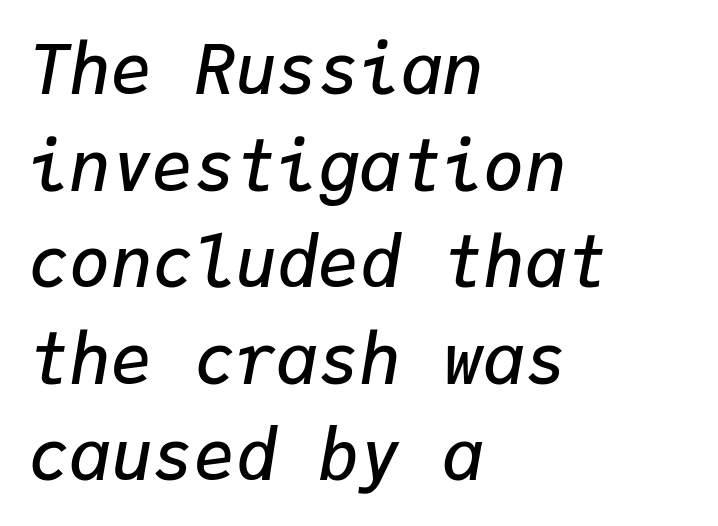
The image shows 69 px semibold type, italic (leaning right), monospaced; set left-aligned, normal line spacing (1.4x), normal letter spacing, not underlined; low stroke contrast and a medium x-height.
